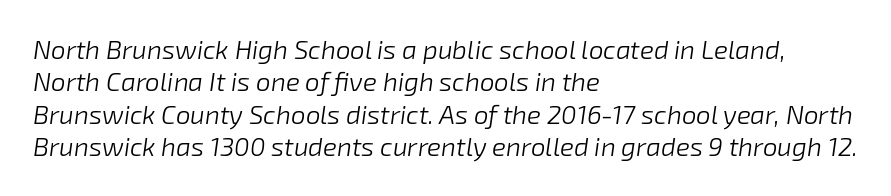
The image shows 26 px text type, italic (leaning right); set left-aligned, normal line spacing (1.25x), normal letter spacing, not underlined.
